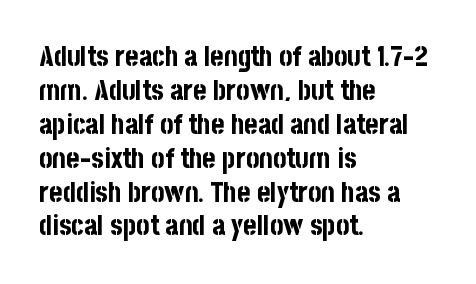
The image shows 28 px bold, condensed sans-serif type, upright; set left-aligned, line spacing 1.21x, normal letter spacing, not underlined; low stroke contrast and a large x-height.
